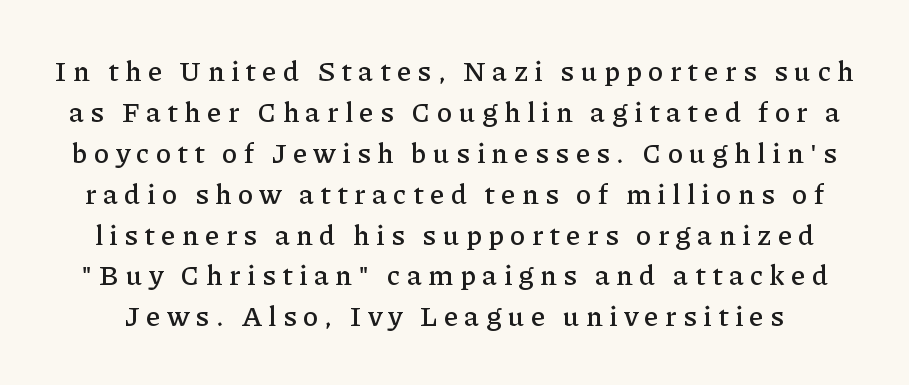
Look at the bottom of the vertical strokes: they flare into serifs here. Honestly, the letter spacing is so wide it's the main thing you notice. Unmarked baselines from the first word to the last. Unlike italic type, these characters show no tilt at all. Regular leading. The letters advance in unequal steps, a hallmark of proportional type.
